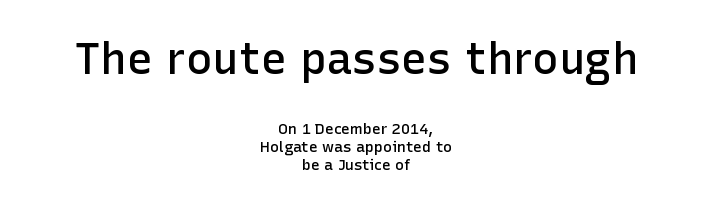
The image shows 44 px semibold sans-serif type, upright; set centered, line spacing 1.18x, normal letter spacing, not underlined; the first (top) block is 2.93x larger; low stroke contrast and a medium x-height.
